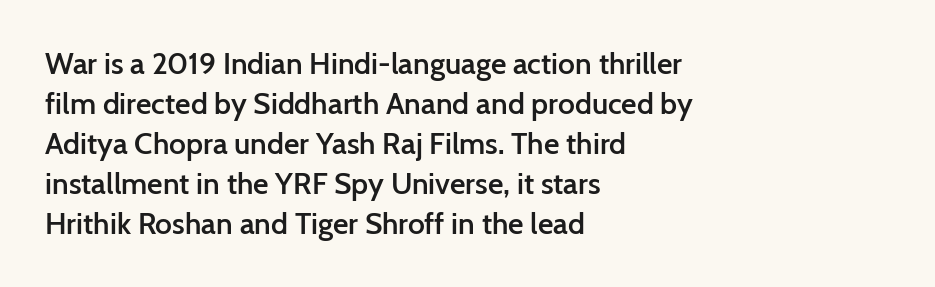
Visually the block forms a straight wall on the left and a jagged coastline on the right. Notice the strokes are somewhat thickened but not fully heavy: this is a semibold. This rendering features lettering with no underline. Style check: upright. You could call the tracking neutral — neither tight nor loose. Unlike a traditional serif, this face leaves its strokes unadorned.
